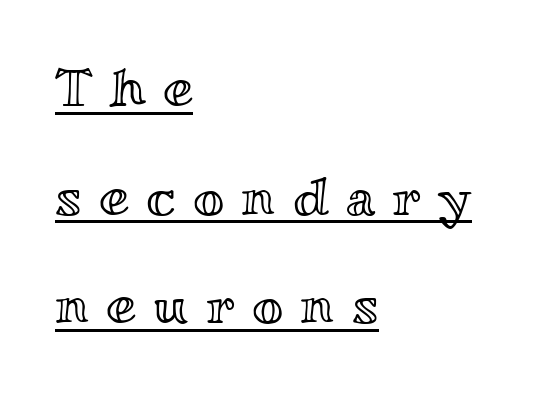
{"italic": "no", "width": "wide", "x_height": "small", "monospaced": "no", "underline": "yes", "align": "left", "line_spacing": "loose", "line_spacing_ratio": 2.01, "letter_spacing": "wide", "letter_spacing_em": 0.32, "glyph_px": 54}
